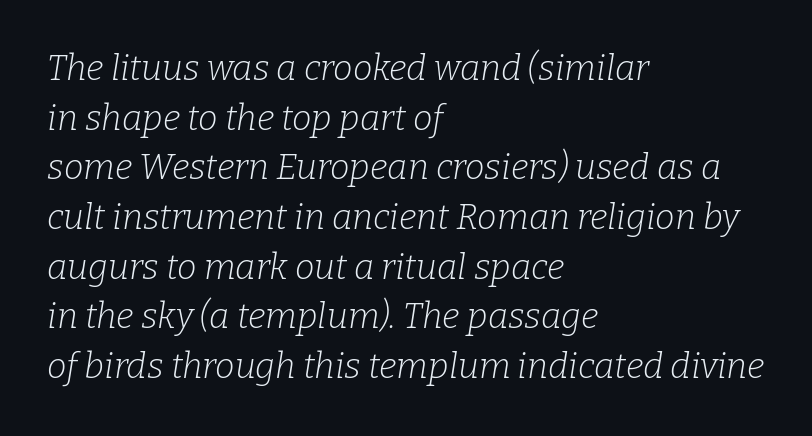
Summary of weight: not heavy and not bold. Normally led — the rows are evenly, conventionally spaced. Horizontally, the lines are justified to the leading edge only. Beneath every word, the page is bare. Caption: standard tracking, unaltered.
